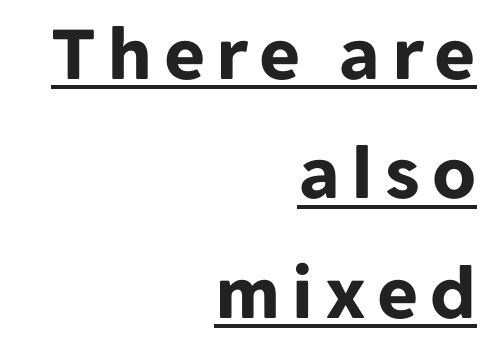
{"serif": "no", "italic": "no", "bold": "yes", "weight": "bold", "width": "normal", "stroke_contrast": "low", "x_height": "medium", "monospaced": "no", "underline": "yes", "align": "right", "line_spacing": "normal", "line_spacing_ratio": 1.51, "glyph_px": 79}
